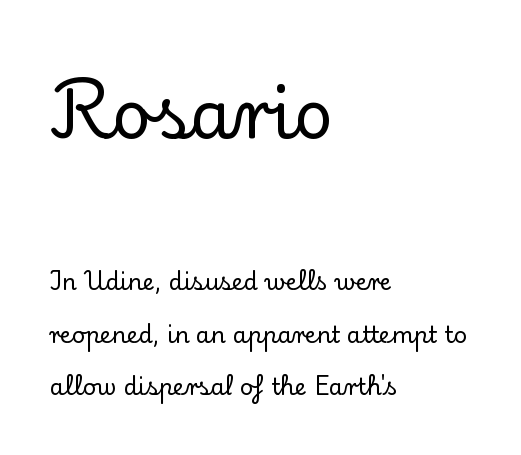
A student would notice the top passage is typeset larger than what follows. Each letter keeps its own natural width here, so spacing adapts to shape. The face used here is rendered with its standard letterfit. This is the regular roman posture of the typeface.
